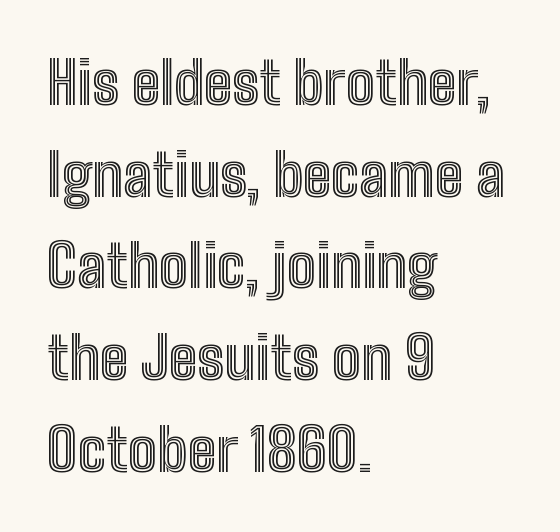
Quick note: interline space is typical. Spacing verdict: proportional, widths tailored to each character. No italicization has been applied; the sample stays upright. Descenders hang freely into open space. Characters follow at the spacing the type designer built in. Alignment: flush left.
